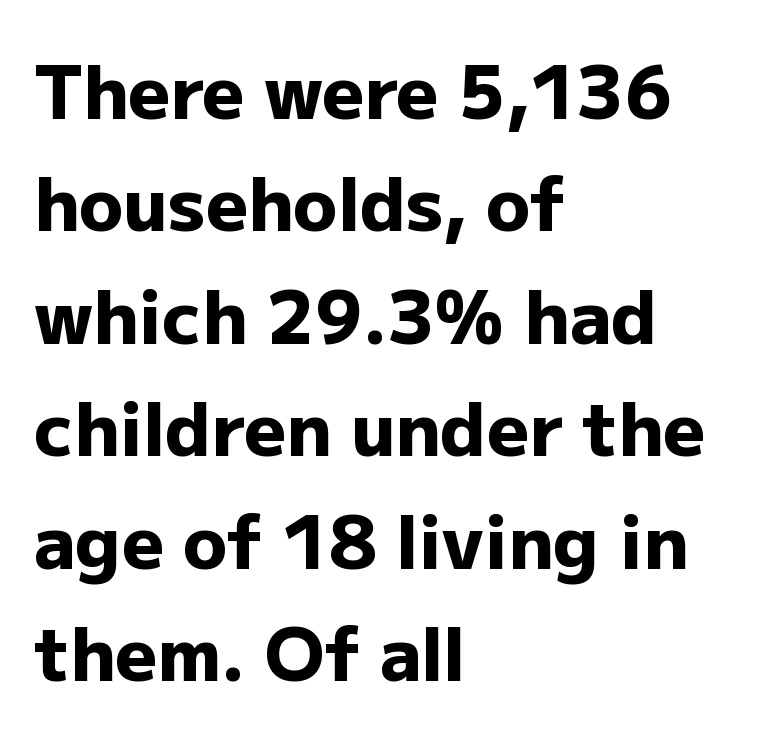
Q: Is the text bold? A: Yes.
Q: Is the text italic (slanted)? A: No, it is upright.
Q: Is the typeface a serif or a sans-serif typeface? A: Sans-serif.
Q: Is the text underlined? A: No.
Q: How is the paragraph aligned? A: Left-aligned.
Q: Is the spacing between letters normal or unusually wide? A: Normal.
Q: Is the spacing between lines tight, normal or loose? A: Normal.
Q: Width (condensed, normal, or wide)? A: Normal.
Q: Stroke contrast? A: Low.
Q: x-height? A: Medium.
Q: Monospaced? A: No.
